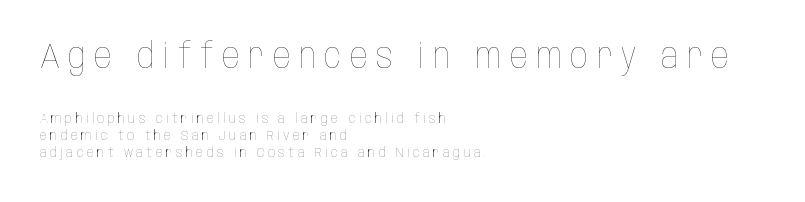
Quick note: not italic, upright. Plain, unruled lines of type. Bigger letters appear in the top chunk; the bottom chunk is reduced. These lines are rendered in a variable-pitch font. Does the copy run flush right? No — it runs flush left. Letters have the restrained weight of plain body copy at most.
